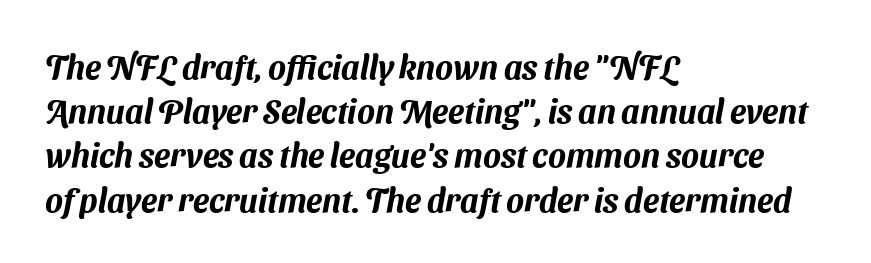
Horizontally, the lines are justified to the leading edge only. The letters carry no serifs — their stems end cleanly without finishing strokes. The letters sit at their default tracking, neither squeezed nor spread. This sample has the flowing, uneven cadence of proportional lettering.
